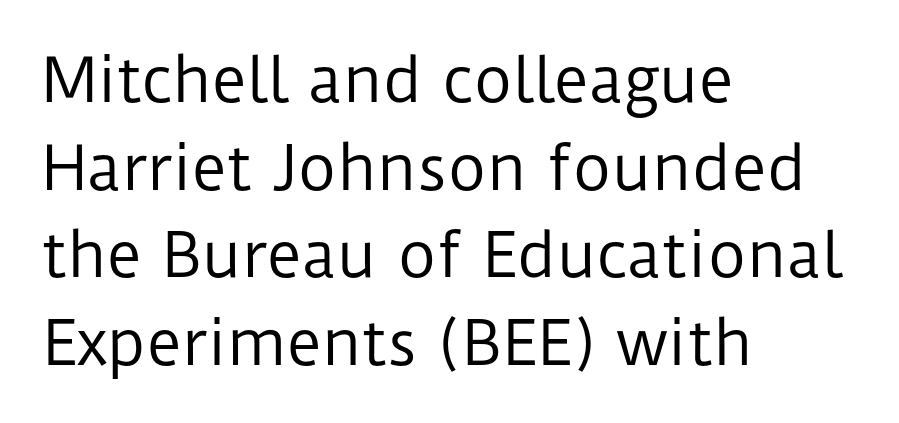
Q: Is the text bold? A: No.
Q: Is the text italic (slanted)? A: No, it is upright.
Q: Is the typeface a serif or a sans-serif typeface? A: Sans-serif.
Q: Is the text underlined? A: No.
Q: How is the paragraph aligned? A: Left-aligned.
Q: Is the spacing between letters normal or unusually wide? A: Normal.
Q: Is the spacing between lines tight, normal or loose? A: Normal.
Q: Width (condensed, normal, or wide)? A: Normal.
Q: Stroke contrast? A: Low.
Q: x-height? A: Medium.
Q: Monospaced? A: No.
